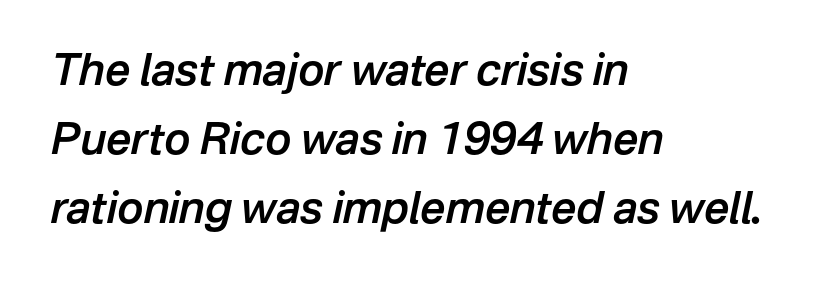
The image shows 44 px semibold type, italic (leaning right); set left-aligned, normal line spacing (1.57x), normal letter spacing, not underlined; low stroke contrast and a medium x-height.
